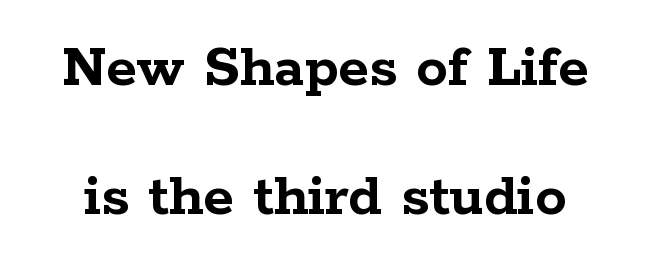
{"serif": "yes", "italic": "no", "bold": "yes", "weight": "semibold", "width": "wide", "stroke_contrast": "low", "x_height": "medium", "monospaced": "no", "underline": "no", "line_spacing": "loose", "line_spacing_ratio": 2.05, "letter_spacing": "normal", "letter_spacing_em": 0.0, "glyph_px": 63}
